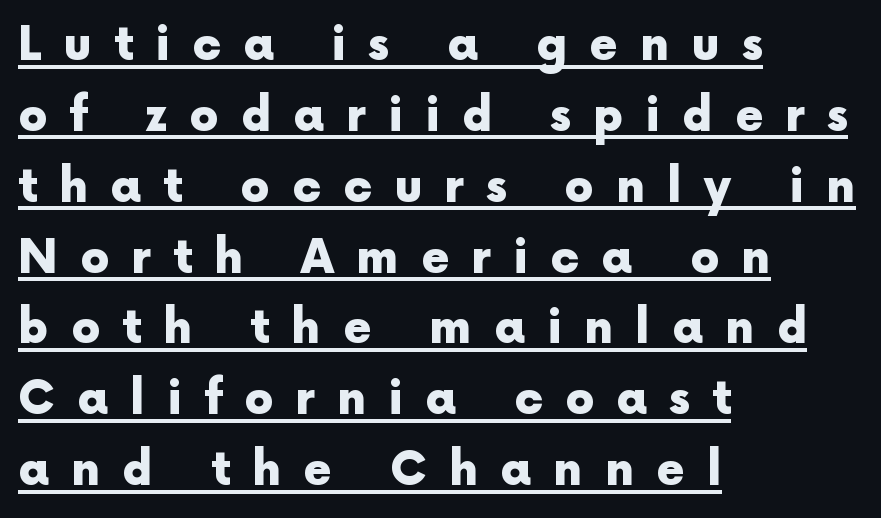
Q: Is the text bold? A: Yes.
Q: Is the text italic (slanted)? A: No, it is upright.
Q: Is the typeface a serif or a sans-serif typeface? A: Sans-serif.
Q: Is the text underlined? A: Yes.
Q: How is the paragraph aligned? A: Left-aligned.
Q: Is the spacing between letters normal or unusually wide? A: Unusually wide.
Q: Is the spacing between lines tight, normal or loose? A: Normal.
Q: Width (condensed, normal, or wide)? A: Normal.
Q: x-height? A: Medium.
Q: Monospaced? A: No.
